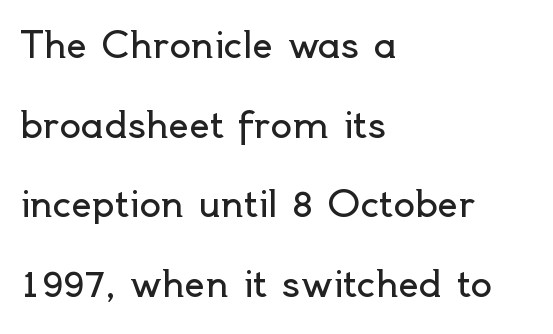
The image shows 36 px regular-weight sans-serif type, upright; set left-aligned, loose line spacing (2.21x), normal letter spacing, not underlined; a small x-height.
